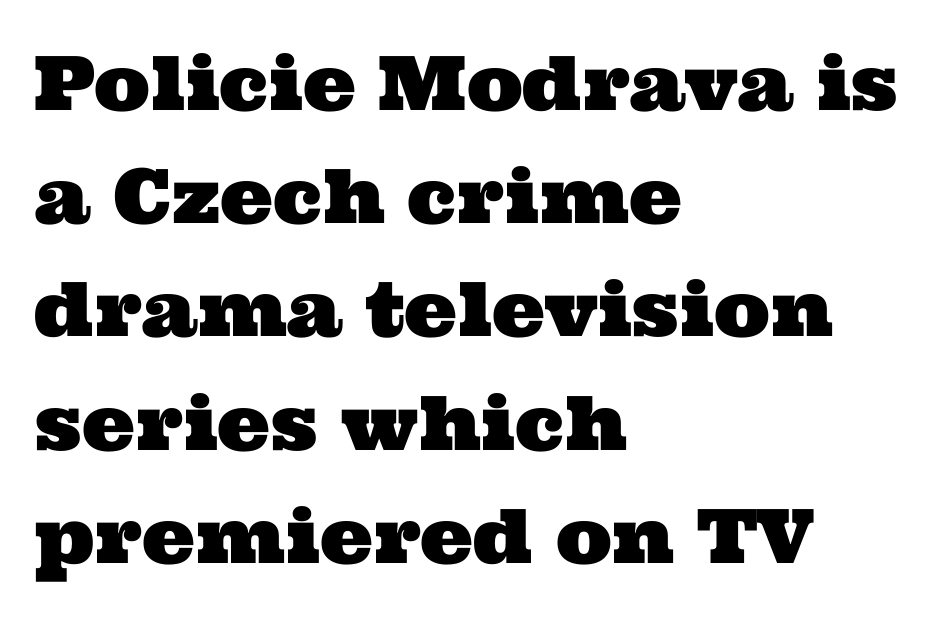
The image shows 75 px wide serif type; set left-aligned, normal line spacing (1.51x), normal letter spacing, not underlined; medium stroke contrast and a medium x-height.
